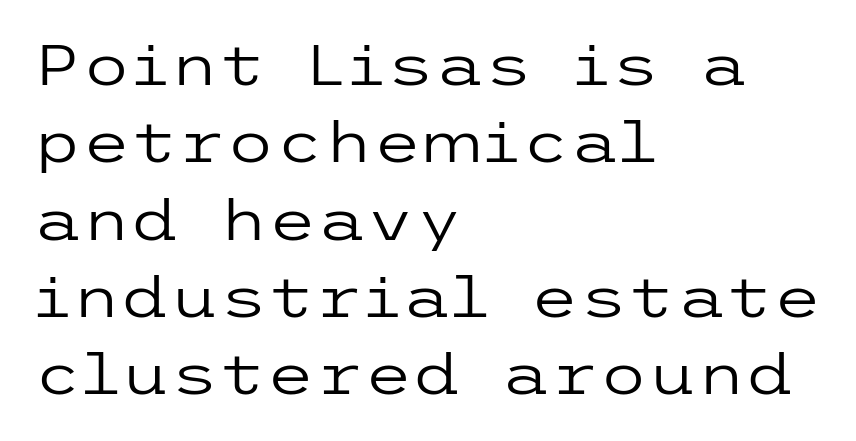
Q: Is the text bold? A: No.
Q: Is the text italic (slanted)? A: No, it is upright.
Q: Is the typeface a serif or a sans-serif typeface? A: Sans-serif.
Q: Is the text underlined? A: No.
Q: How is the paragraph aligned? A: Left-aligned.
Q: Is the spacing between letters normal or unusually wide? A: Normal.
Q: Is the spacing between lines tight, normal or loose? A: Normal.
Q: Width (condensed, normal, or wide)? A: Wide.
Q: Stroke contrast? A: Low.
Q: x-height? A: Medium.
